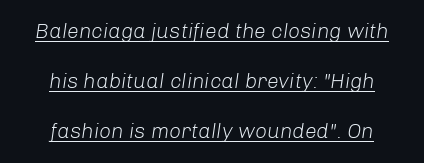
{"italic": "yes", "lean": "right", "slant_degrees": 8, "bold": "no", "underline": "yes", "align": "center", "line_spacing": "loose", "line_spacing_ratio": 2.39, "letter_spacing": "normal", "letter_spacing_em": 0.0, "glyph_px": 21}
